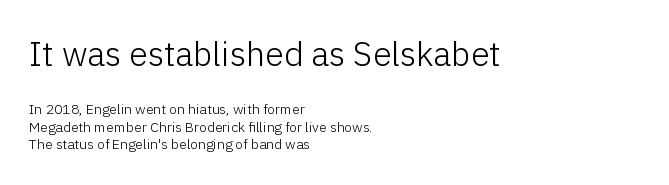
Tall strokes in this sample are plumb rather than angled. The type family on display is of the sans-serif kind. The rendering uses natural spacing where letterforms have individual widths. The passage shown is not bold in any degree. Whoever set this made the first block the dominant, larger element.
